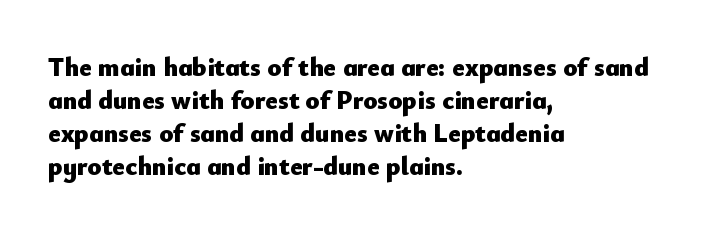
Q: Is the text bold? A: Yes.
Q: Is the text italic (slanted)? A: No, it is upright.
Q: Is the text underlined? A: No.
Q: How is the paragraph aligned? A: Left-aligned.
Q: Is the spacing between letters normal or unusually wide? A: Normal.
Q: Is the spacing between lines tight, normal or loose? A: Normal.
